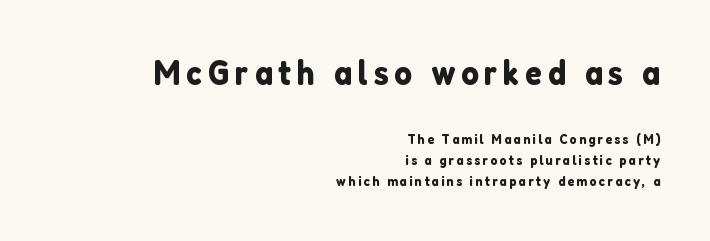
The image shows 35 px sans-serif type, upright; set right-aligned, normal line spacing (1.5x), not underlined; the first (top) block is 2.5x larger; low stroke contrast and a medium x-height.
